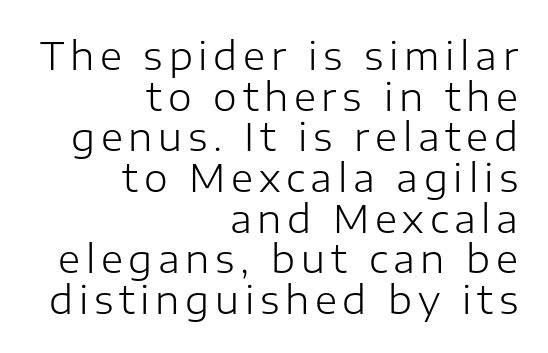
{"serif": "no", "italic": "no", "bold": "no", "weight": "light", "width": "normal", "stroke_contrast": "low", "x_height": "medium", "monospaced": "no", "underline": "no", "align": "right", "line_spacing": "tight", "line_spacing_ratio": 1.07, "glyph_px": 38}
